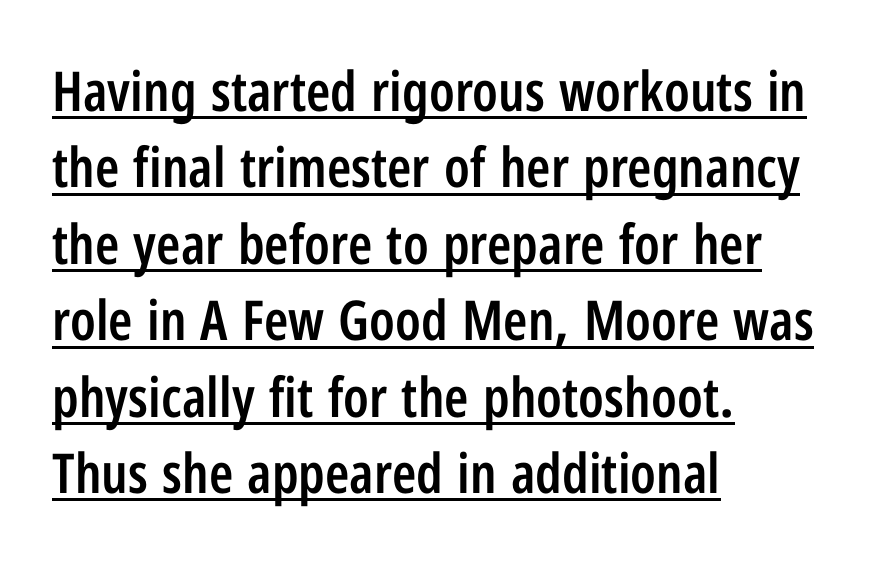
The image shows 55 px semibold, condensed sans-serif type, upright; set left-aligned, normal line spacing (1.39x), normal letter spacing, underlined; low stroke contrast and a medium x-height.
